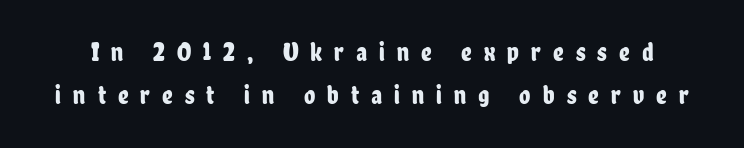
The image shows 26 px text type, upright; set normal line spacing (1.66x), unusually wide letter spacing (+0.46 em), not underlined.
